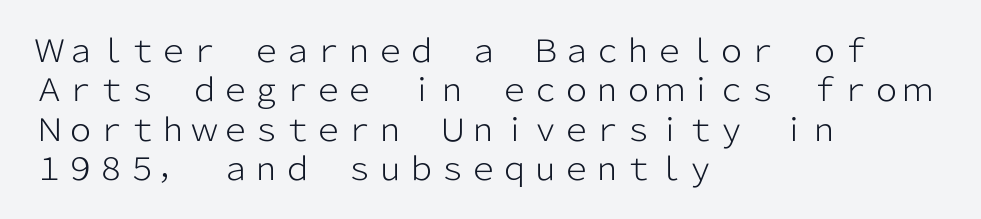
The leading is moderate, giving the passage an even texture. Notice how the passage keeps a crisp vertical edge on the left only. Ascenders rise straight up at ninety degrees. This rendering features lettering with no underline. Does the type have serifs? No, each stem ends abruptly. The letters advance in unequal steps, a hallmark of proportional type.
